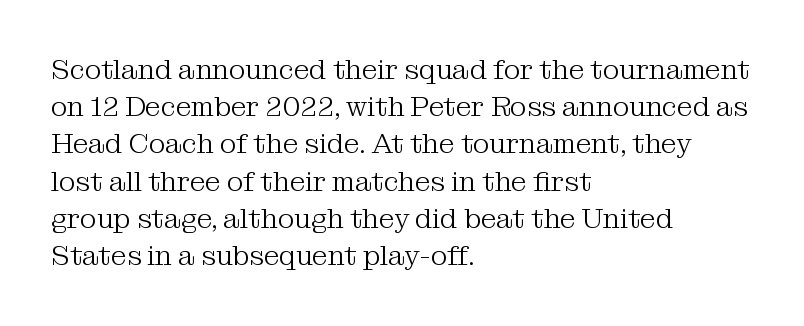
The image shows 28 px light serif type, upright; set left-aligned, normal line spacing (1.33x), normal letter spacing, not underlined; medium stroke contrast and a medium x-height.
